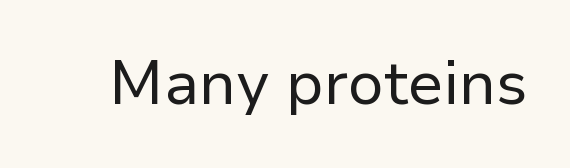
Q: Is the text bold? A: No.
Q: Is the text italic (slanted)? A: No, it is upright.
Q: Is the typeface a serif or a sans-serif typeface? A: Sans-serif.
Q: Is the text underlined? A: No.
Q: Is the spacing between letters normal or unusually wide? A: Normal.
Q: Width (condensed, normal, or wide)? A: Normal.
Q: Stroke contrast? A: Low.
Q: x-height? A: Medium.
Q: Monospaced? A: No.
